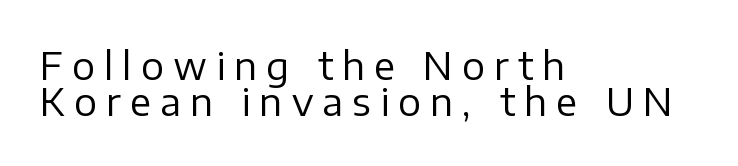
{"serif": "no", "italic": "no", "bold": "no", "weight": "regular", "width": "normal", "stroke_contrast": "low", "x_height": "medium", "monospaced": "no", "underline": "no", "align": "left", "line_spacing": "tight", "line_spacing_ratio": 0.96, "letter_spacing": "wide", "letter_spacing_em": 0.24, "glyph_px": 38}
